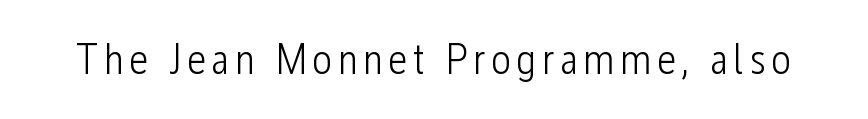
{"serif": "no", "italic": "no", "bold": "no", "weight": "light", "width": "condensed", "stroke_contrast": "low", "x_height": "medium", "monospaced": "no", "underline": "no", "glyph_px": 43}
